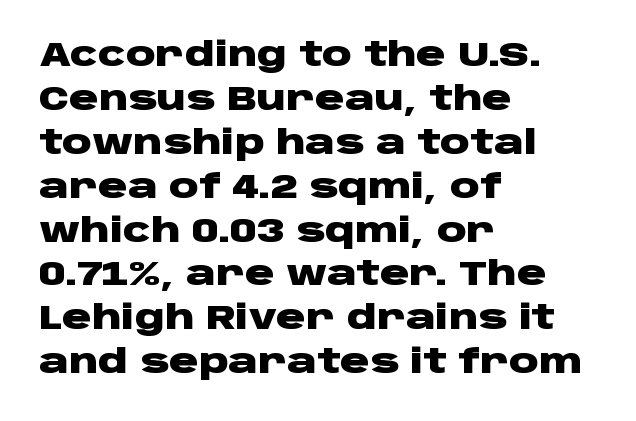
{"serif": "no", "italic": "no", "bold": "yes", "weight": "heavy", "width": "wide", "stroke_contrast": "low", "x_height": "large", "monospaced": "no", "underline": "no", "align": "left", "line_spacing": "normal", "line_spacing_ratio": 1.33, "letter_spacing": "normal", "letter_spacing_em": 0.0, "glyph_px": 33}
